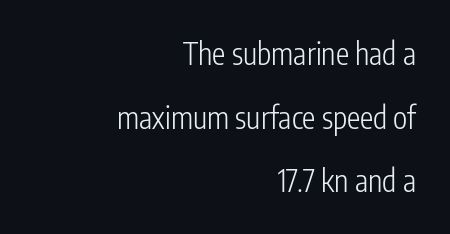
Q: Is the text bold? A: No.
Q: Is the text italic (slanted)? A: No, it is upright.
Q: Is the typeface a serif or a sans-serif typeface? A: Sans-serif.
Q: Is the text underlined? A: No.
Q: How is the paragraph aligned? A: Right-aligned.
Q: Is the spacing between letters normal or unusually wide? A: Normal.
Q: Is the spacing between lines tight, normal or loose? A: Loose.
Q: Width (condensed, normal, or wide)? A: Condensed.
Q: Stroke contrast? A: Low.
Q: x-height? A: Medium.
Q: Monospaced? A: No.
